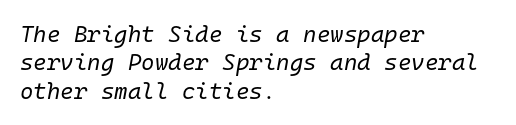
{"italic": "yes", "lean": "right", "slant_degrees": 10, "bold": "no", "underline": "no", "align": "left", "line_spacing_ratio": 1.23, "letter_spacing": "normal", "letter_spacing_em": 0.0, "glyph_px": 23}
